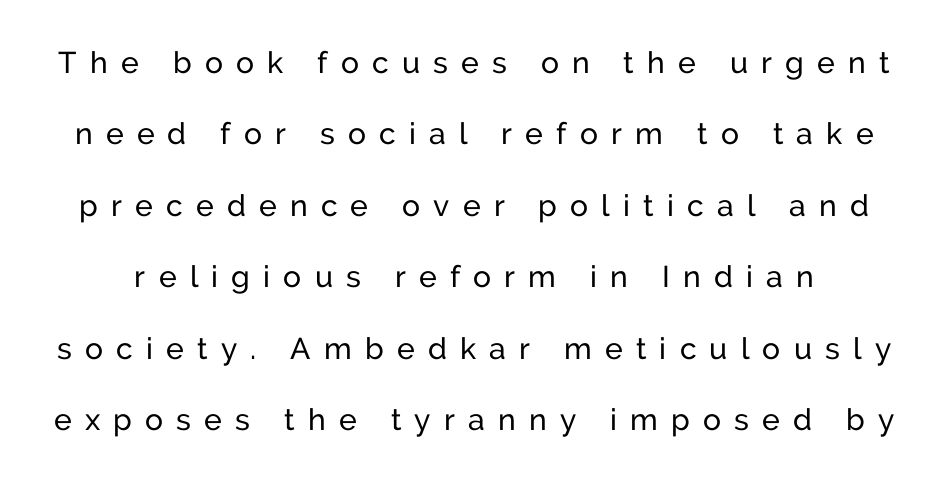
The image shows 30 px sans-serif type, upright; set loose line spacing (2.38x), unusually wide letter spacing (+0.44 em), not underlined; low stroke contrast and a medium x-height.
